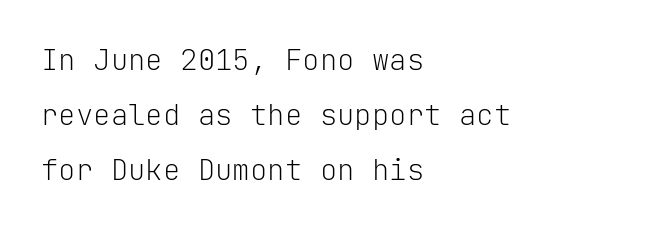
This sample trades compactness for vertical openness between lines. The typesetter chose a ragged-right arrangement here. Has an underline been added? It has not. Nothing heavy about these letters — not bold at all. Each letter, wide or thin by design, is forced into the same width here.
